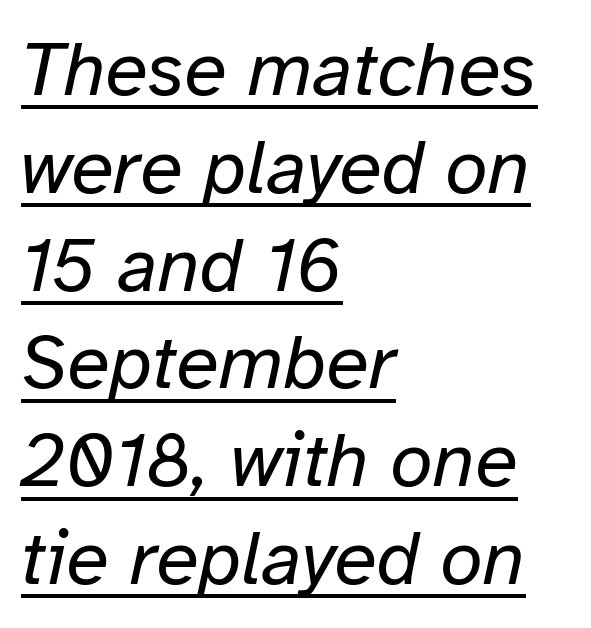
If you drew a ruler down the left edge, every line would touch it. Honestly, the letter spacing is just normal — you wouldn't notice it. Summary of vertical rhythm: regular, with standard interline spacing. Stroke thickness stays within the range of a standard reading face or lighter.
